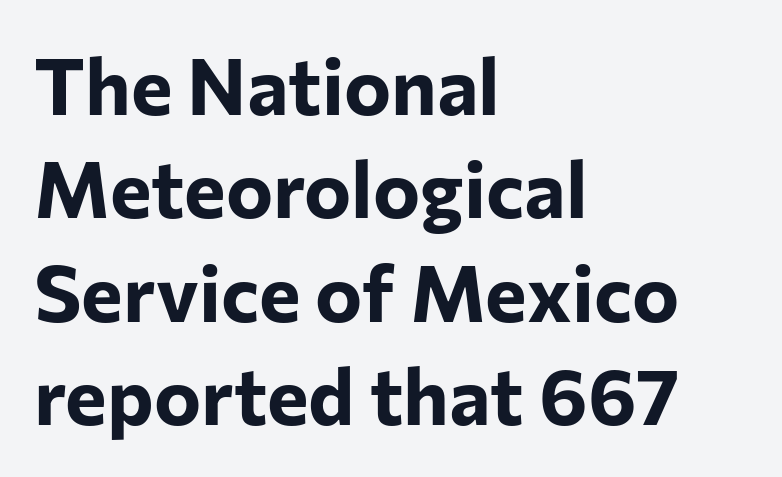
Q: Is the text bold? A: Yes.
Q: Is the text italic (slanted)? A: No, it is upright.
Q: Is the typeface a serif or a sans-serif typeface? A: Sans-serif.
Q: Is the text underlined? A: No.
Q: How is the paragraph aligned? A: Left-aligned.
Q: Is the spacing between letters normal or unusually wide? A: Normal.
Q: Is the spacing between lines tight, normal or loose? A: Normal.
Q: Width (condensed, normal, or wide)? A: Normal.
Q: Stroke contrast? A: Low.
Q: x-height? A: Medium.
Q: Monospaced? A: No.
